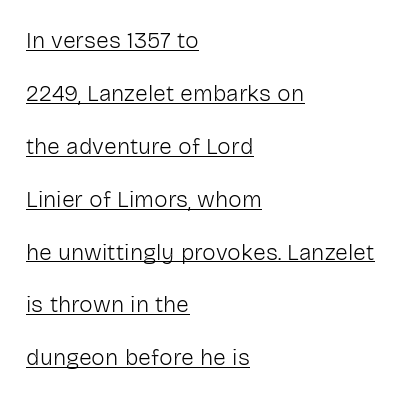
{"italic": "no", "bold": "no", "underline": "yes", "align": "left", "line_spacing": "loose", "line_spacing_ratio": 2.3, "letter_spacing": "normal", "letter_spacing_em": 0.0, "glyph_px": 23}
